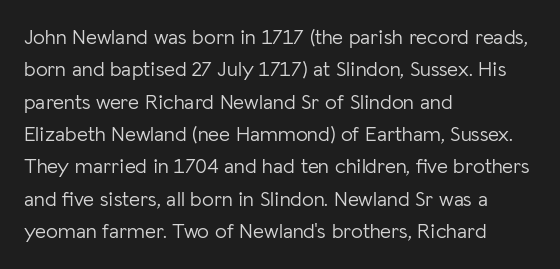
Q: Is the text bold? A: No.
Q: Is the text italic (slanted)? A: No, it is upright.
Q: Is the text underlined? A: No.
Q: How is the paragraph aligned? A: Left-aligned.
Q: Is the spacing between letters normal or unusually wide? A: Normal.
Q: Is the spacing between lines tight, normal or loose? A: Normal.
